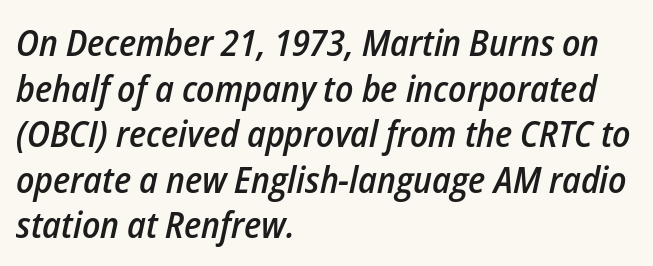
Q: Is the text bold? A: Semi-bold.
Q: Is the text italic (slanted)? A: Yes, it leans right by about 12 degrees.
Q: Is the text underlined? A: No.
Q: How is the paragraph aligned? A: Left-aligned.
Q: Is the spacing between letters normal or unusually wide? A: Normal.
Q: Width (condensed, normal, or wide)? A: Condensed.
Q: Stroke contrast? A: Low.
Q: x-height? A: Medium.
Q: Monospaced? A: No.
